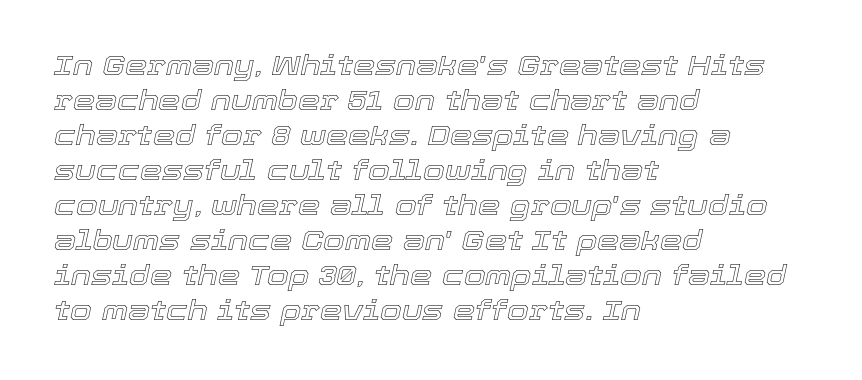
Q: Is the text italic (slanted)? A: Yes, it leans right by about 12 degrees.
Q: Is the text underlined? A: No.
Q: How is the paragraph aligned? A: Left-aligned.
Q: Is the spacing between letters normal or unusually wide? A: Normal.
Q: Is the spacing between lines tight, normal or loose? A: Normal.
Q: Width (condensed, normal, or wide)? A: Normal.
Q: x-height? A: Medium.
Q: Monospaced? A: No.
